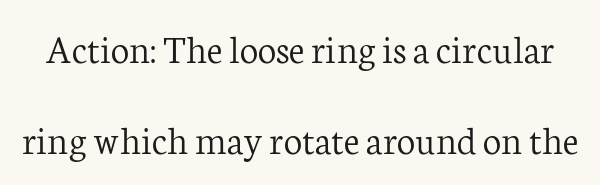
The image shows 41 px light serif type, upright; set loose line spacing (2.23x), normal letter spacing, not underlined; low stroke contrast and a medium x-height.
